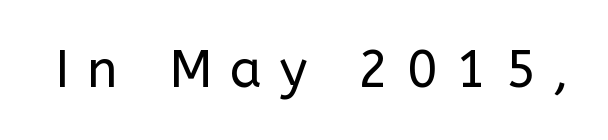
{"serif": "no", "italic": "no", "bold": "no", "weight": "regular", "width": "normal", "stroke_contrast": "low", "x_height": "medium", "monospaced": "no", "underline": "no", "letter_spacing": "wide", "letter_spacing_em": 0.34, "glyph_px": 52}
